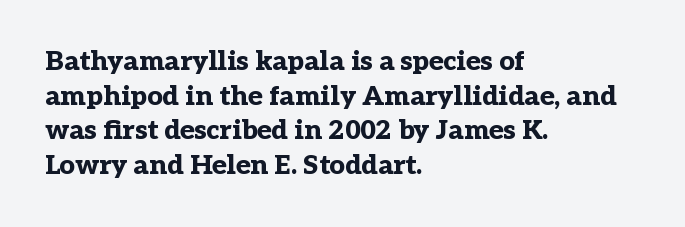
{"italic": "no", "bold": "yes", "underline": "no", "align": "left", "line_spacing": "normal", "line_spacing_ratio": 1.28, "letter_spacing": "normal", "letter_spacing_em": 0.0, "glyph_px": 27}
